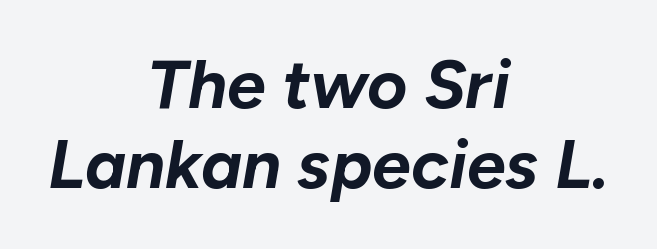
{"italic": "yes", "lean": "right", "slant_degrees": 10, "bold": "yes", "weight": "bold", "width": "normal", "stroke_contrast": "low", "x_height": "medium", "monospaced": "no", "underline": "no", "align": "center", "line_spacing_ratio": 1.16, "letter_spacing": "normal", "letter_spacing_em": 0.0, "glyph_px": 69}
